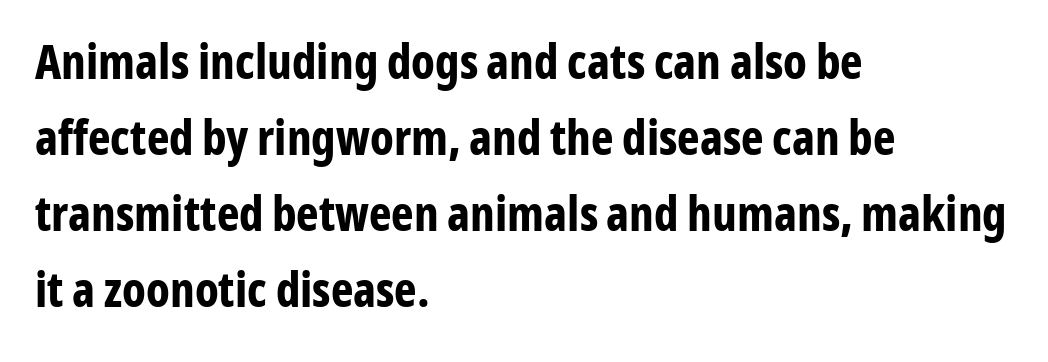
Q: Is the text bold? A: Yes.
Q: Is the text italic (slanted)? A: No, it is upright.
Q: Is the typeface a serif or a sans-serif typeface? A: Sans-serif.
Q: Is the text underlined? A: No.
Q: How is the paragraph aligned? A: Left-aligned.
Q: Is the spacing between letters normal or unusually wide? A: Normal.
Q: Is the spacing between lines tight, normal or loose? A: Normal.
Q: Width (condensed, normal, or wide)? A: Condensed.
Q: Stroke contrast? A: Low.
Q: x-height? A: Medium.
Q: Monospaced? A: No.
